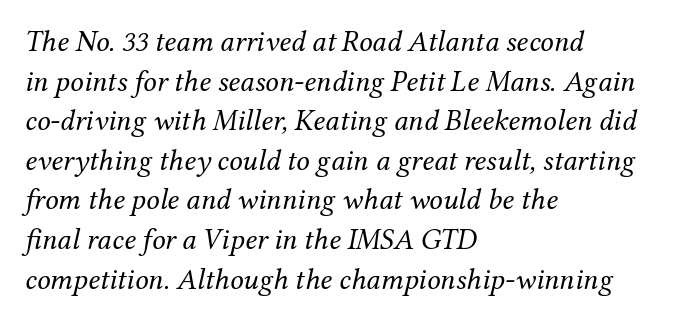
Q: Is the text bold? A: No.
Q: Is the text italic (slanted)? A: Yes, it leans right by about 12 degrees.
Q: Is the typeface a serif or a sans-serif typeface? A: Serif.
Q: Is the text underlined? A: No.
Q: How is the paragraph aligned? A: Left-aligned.
Q: Is the spacing between letters normal or unusually wide? A: Normal.
Q: Is the spacing between lines tight, normal or loose? A: Normal.
Q: Width (condensed, normal, or wide)? A: Normal.
Q: Stroke contrast? A: Medium.
Q: x-height? A: Medium.
Q: Monospaced? A: No.
